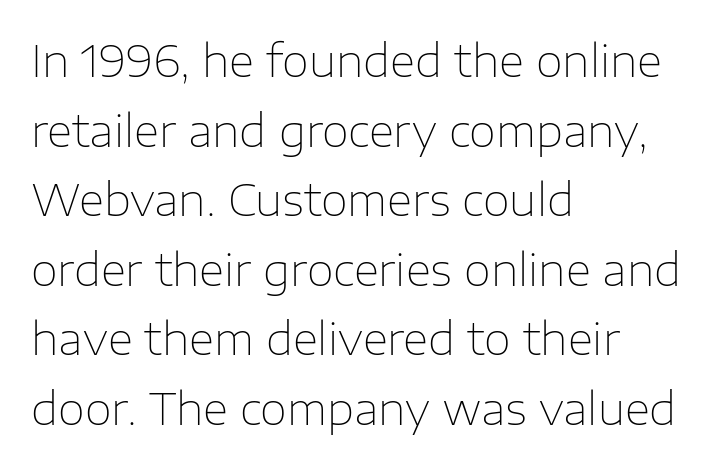
The font family rendered here belongs to the sans-serif group. When letters stand straight like this, we call the style roman or upright. Descender tails drop into unmarked territory. The face looks like a standard text weight, possibly lighter. The setting favours the left margin, as ordinary paragraphs usually do.
